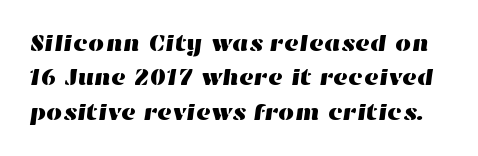
Q: Is the text underlined? A: No.
Q: Is the spacing between letters normal or unusually wide? A: Normal.
Q: Is the spacing between lines tight, normal or loose? A: Normal.
